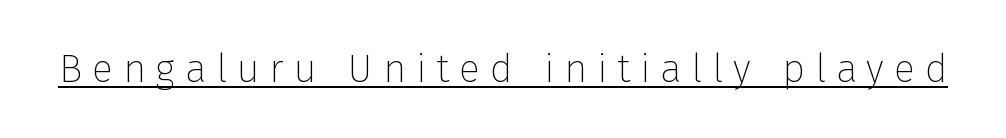
The image shows 39 px thin sans-serif type, upright; set unusually wide letter spacing (+0.26 em), underlined; low stroke contrast and a medium x-height.
